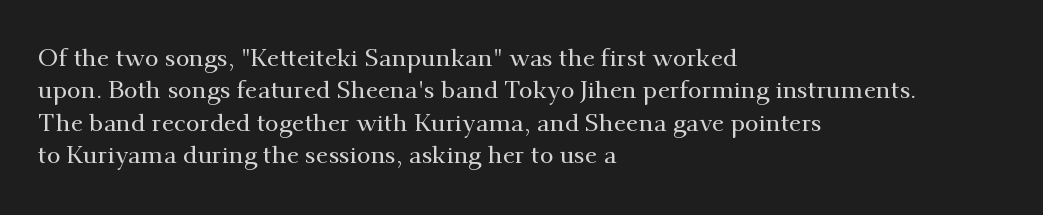
Is there much room between lines? A standard amount, neither cramped nor airy. The passage shown is not underscored anywhere. Visually the block forms a straight wall on the left and a jagged coastline on the right. The lettering holds an erect, upright posture throughout. This rendering leaves character spacing at its baseline value.
